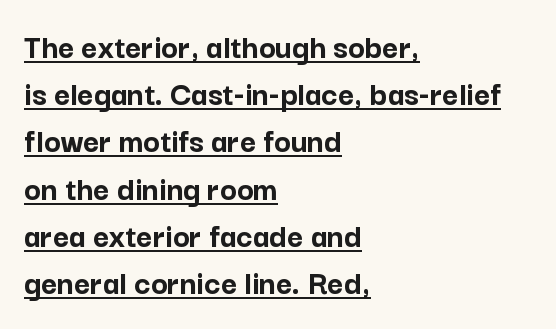
Think of a printed novel: that variable character pitch is what you see here. A typesetter would mark this as roman, not italic. The vertical gap from one line to the next is medium. Stroke thickness is high; the sample reads as a true bold.
